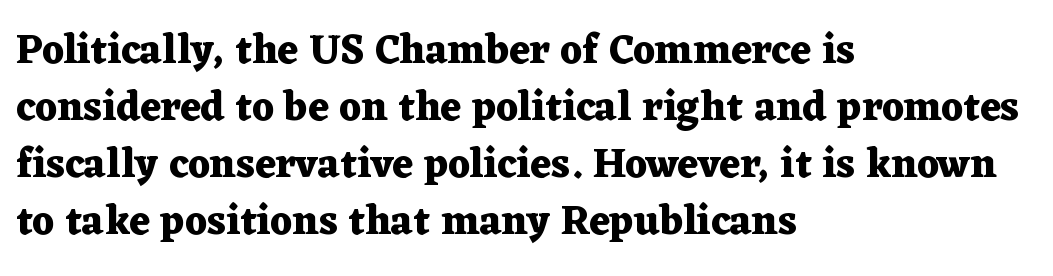
{"serif": "yes", "italic": "no", "bold": "yes", "weight": "heavy", "width": "wide", "stroke_contrast": "medium", "x_height": "medium", "monospaced": "no", "underline": "no", "align": "left", "line_spacing": "normal", "line_spacing_ratio": 1.39, "letter_spacing": "normal", "letter_spacing_em": 0.0, "glyph_px": 41}
